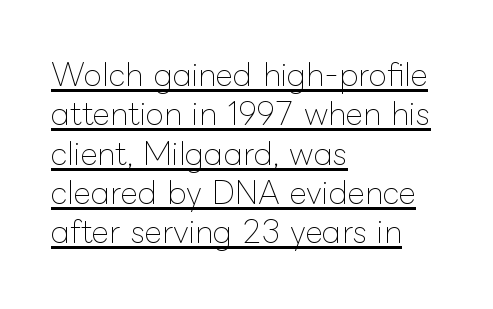
{"italic": "no", "bold": "no", "weight": "thin", "width": "normal", "stroke_contrast": "low", "x_height": "medium", "monospaced": "no", "underline": "yes", "align": "left", "line_spacing": "normal", "line_spacing_ratio": 1.31, "letter_spacing": "normal", "letter_spacing_em": 0.0, "glyph_px": 30}
